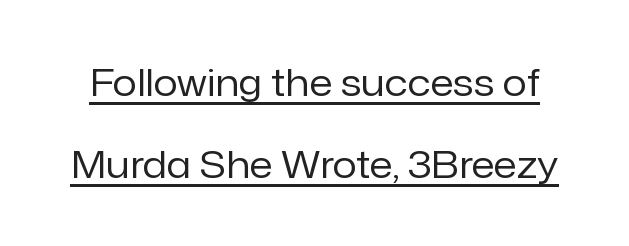
{"serif": "no", "italic": "no", "bold": "no", "weight": "regular", "width": "normal", "stroke_contrast": "low", "x_height": "medium", "monospaced": "no", "underline": "yes", "line_spacing": "loose", "line_spacing_ratio": 2.17, "letter_spacing": "normal", "letter_spacing_em": 0.0, "glyph_px": 38}
